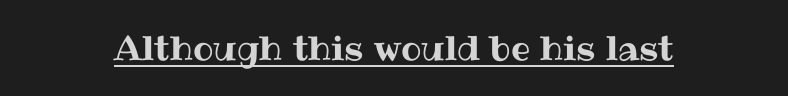
No extra tracking has been applied to these lines. The face used here is proportionally spaced, like ordinary book or web type. Ascenders rise straight up at ninety degrees. Somebody hit Ctrl+U on this one — the words are underlined.
